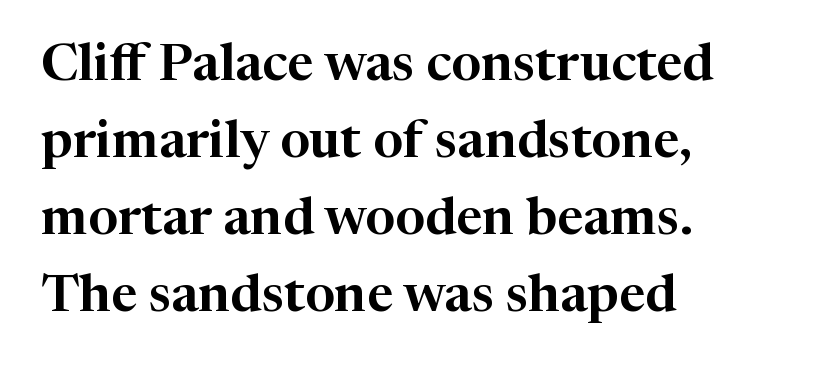
Q: Is the text italic (slanted)? A: No, it is upright.
Q: Is the typeface a serif or a sans-serif typeface? A: Serif.
Q: Is the text underlined? A: No.
Q: How is the paragraph aligned? A: Left-aligned.
Q: Is the spacing between letters normal or unusually wide? A: Normal.
Q: Is the spacing between lines tight, normal or loose? A: Normal.
Q: Width (condensed, normal, or wide)? A: Normal.
Q: Stroke contrast? A: High.
Q: x-height? A: Medium.
Q: Monospaced? A: No.
